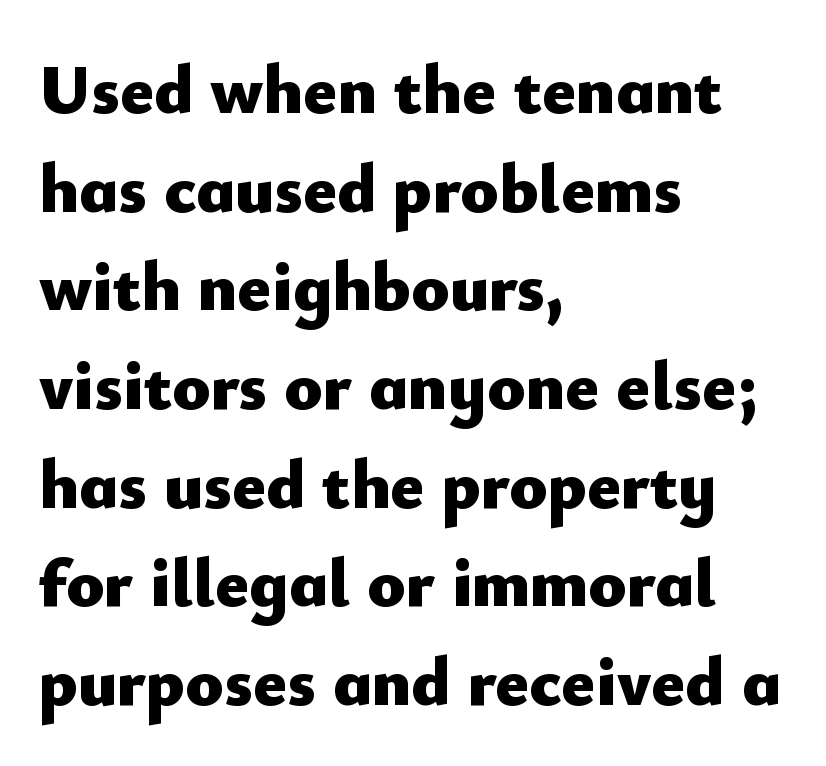
These lines keep a tight, regular rhythm from letter to letter. Plain, unruled lines of type. The rows are spaced the way most documents space them. Regarding serifs, this sample does without them. Proportional: the letters do not fall into vertical columns.
